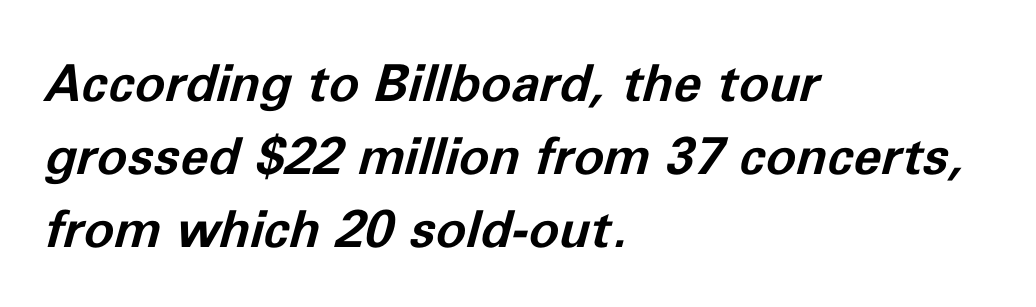
{"italic": "yes", "lean": "right", "slant_degrees": 11, "bold": "yes", "weight": "bold", "width": "normal", "stroke_contrast": "low", "x_height": "medium", "monospaced": "no", "underline": "no", "align": "left", "line_spacing": "normal", "line_spacing_ratio": 1.43, "letter_spacing": "normal", "letter_spacing_em": 0.0, "glyph_px": 51}
